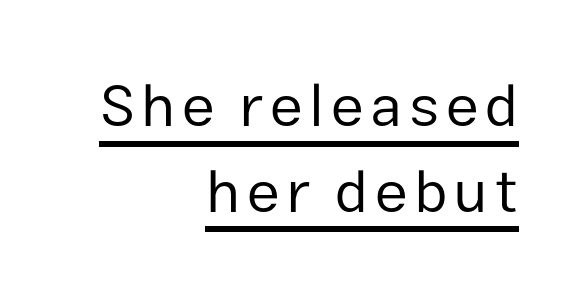
The image shows 60 px regular-weight sans-serif type, upright; set right-aligned, normal line spacing (1.43x), underlined; low stroke contrast and a medium x-height.
